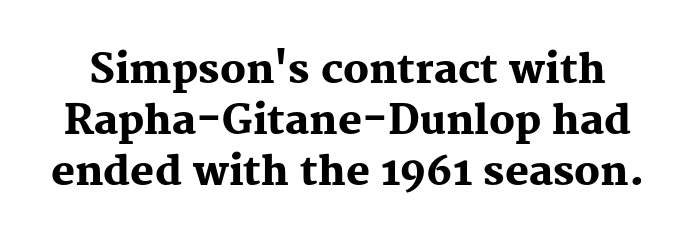
Q: Is the text bold? A: Yes.
Q: Is the text italic (slanted)? A: No, it is upright.
Q: Is the typeface a serif or a sans-serif typeface? A: Serif.
Q: Is the text underlined? A: No.
Q: Is the spacing between letters normal or unusually wide? A: Normal.
Q: Is the spacing between lines tight, normal or loose? A: Normal.
Q: Width (condensed, normal, or wide)? A: Normal.
Q: Stroke contrast? A: Medium.
Q: x-height? A: Medium.
Q: Monospaced? A: No.
